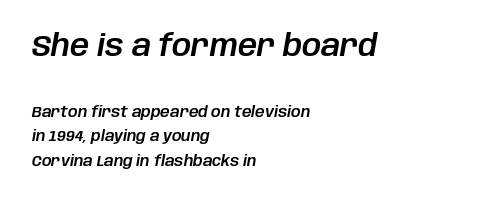
The image shows 30 px text type, italic (leaning right); set left-aligned, normal line spacing (1.63x), normal letter spacing, not underlined; the first (top) block is 2.0x larger; low stroke contrast and a large x-height.
